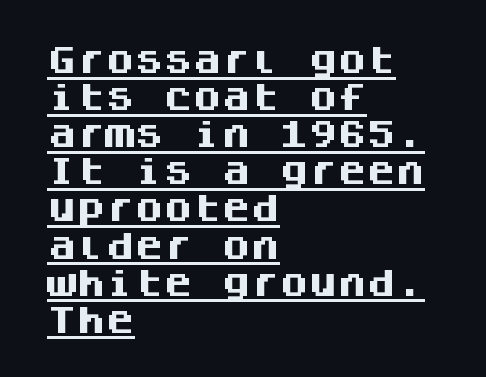
{"serif": "no", "italic": "no", "bold": "yes", "weight": "heavy", "width": "normal", "stroke_contrast": "medium", "x_height": "large", "monospaced": "yes", "underline": "yes", "align": "left", "line_spacing": "normal", "line_spacing_ratio": 1.28, "letter_spacing": "normal", "letter_spacing_em": 0.0, "glyph_px": 29}
